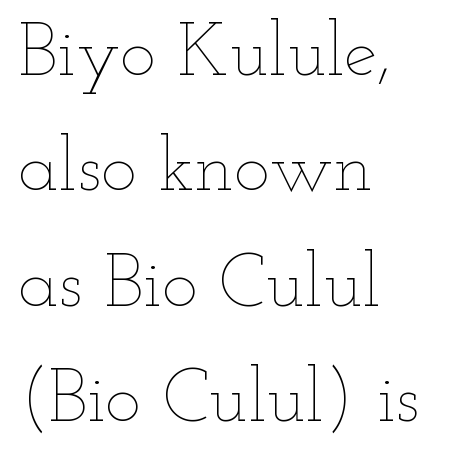
The image shows 75 px thin, wide type, upright; set left-aligned, normal line spacing (1.54x), normal letter spacing, not underlined; low stroke contrast and a small x-height.
